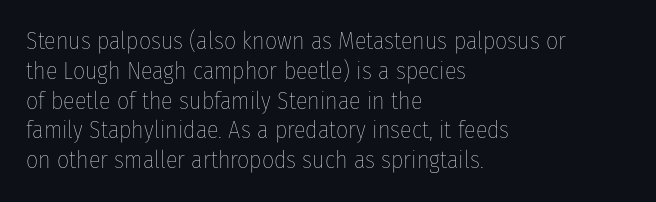
{"italic": "no", "bold": "no", "underline": "no", "align": "left", "line_spacing_ratio": 1.24, "letter_spacing": "normal", "letter_spacing_em": 0.0, "glyph_px": 24}
